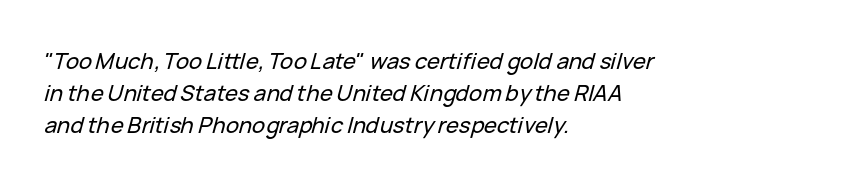
Q: Is the text italic (slanted)? A: Yes, it leans right by about 15 degrees.
Q: Is the text underlined? A: No.
Q: How is the paragraph aligned? A: Left-aligned.
Q: Is the spacing between letters normal or unusually wide? A: Normal.
Q: Is the spacing between lines tight, normal or loose? A: Normal.
